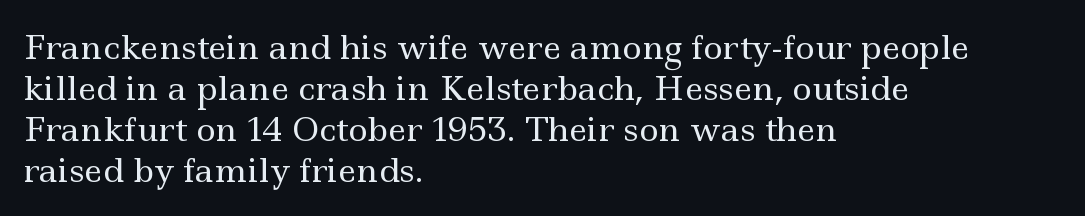
Q: Is the text bold? A: No.
Q: Is the text italic (slanted)? A: No, it is upright.
Q: Is the typeface a serif or a sans-serif typeface? A: Serif.
Q: Is the text underlined? A: No.
Q: How is the paragraph aligned? A: Left-aligned.
Q: Is the spacing between letters normal or unusually wide? A: Normal.
Q: Width (condensed, normal, or wide)? A: Wide.
Q: x-height? A: Small.
Q: Monospaced? A: No.
